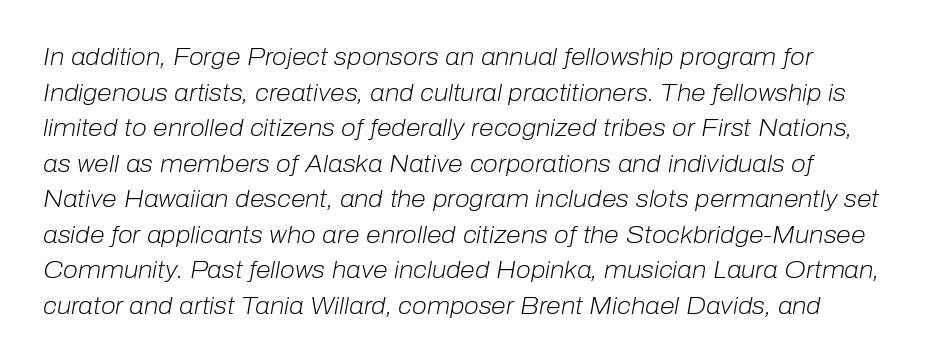
The weight tops out at a normal text grade. Inter-character spacing is left at the font's built-in metrics. Horizontal bands of white between lines are of average thickness. The strip under each line holds only bare page. The rendering applies a slant to the glyphs.
